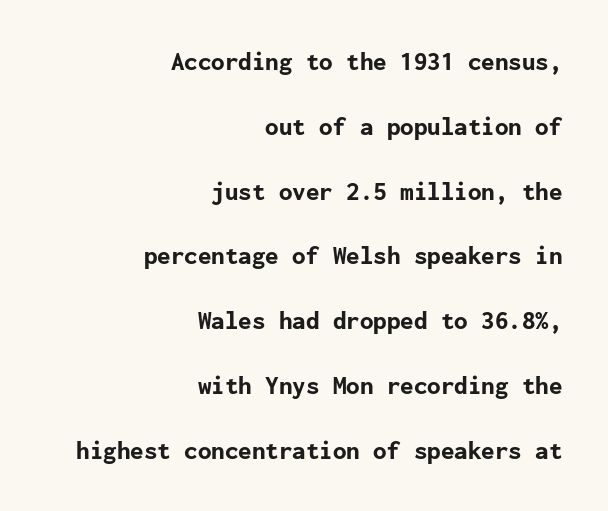
The image shows 27 px bold type, upright; set right-aligned, loose line spacing (2.4x), normal letter spacing, not underlined.
